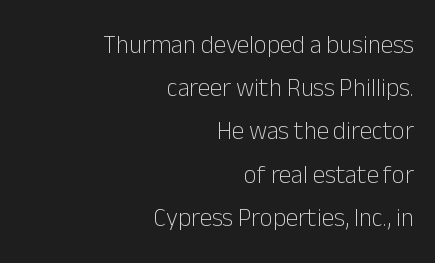
The image shows 25 px text type, upright; set right-aligned, line spacing 1.73x, normal letter spacing, not underlined.
